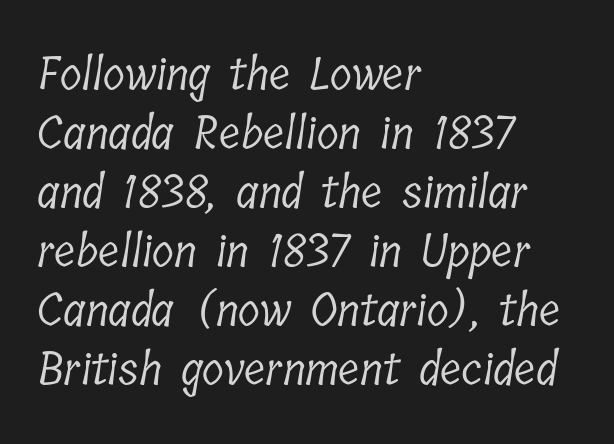
The image shows 45 px light, condensed serif type; set left-aligned, normal line spacing (1.31x), normal letter spacing, not underlined; low stroke contrast and a medium x-height.
